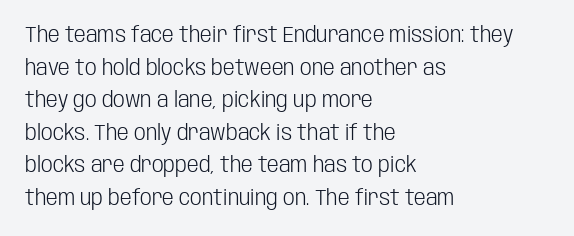
{"italic": "no", "bold": "no", "underline": "no", "align": "left", "line_spacing": "normal", "line_spacing_ratio": 1.55, "letter_spacing": "normal", "letter_spacing_em": 0.0, "glyph_px": 21}
